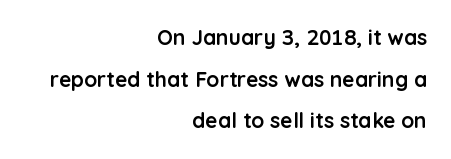
Q: Is the text bold? A: Yes.
Q: Is the text italic (slanted)? A: No, it is upright.
Q: Is the text underlined? A: No.
Q: How is the paragraph aligned? A: Right-aligned.
Q: Is the spacing between letters normal or unusually wide? A: Normal.
Q: Is the spacing between lines tight, normal or loose? A: Loose.
